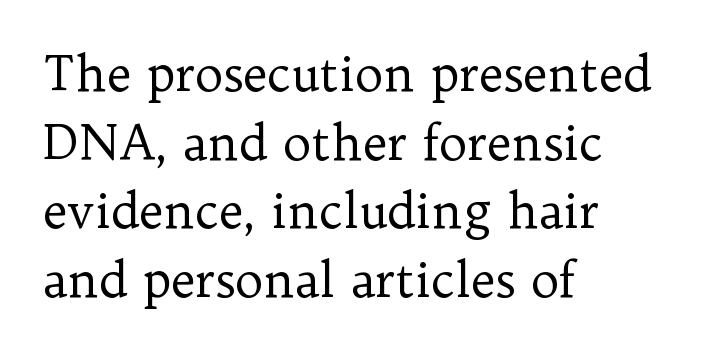
Q: Is the text bold? A: No.
Q: Is the text italic (slanted)? A: No, it is upright.
Q: Is the typeface a serif or a sans-serif typeface? A: Serif.
Q: Is the text underlined? A: No.
Q: How is the paragraph aligned? A: Left-aligned.
Q: Is the spacing between letters normal or unusually wide? A: Normal.
Q: Is the spacing between lines tight, normal or loose? A: Normal.
Q: Width (condensed, normal, or wide)? A: Normal.
Q: Stroke contrast? A: Low.
Q: x-height? A: Medium.
Q: Monospaced? A: No.
